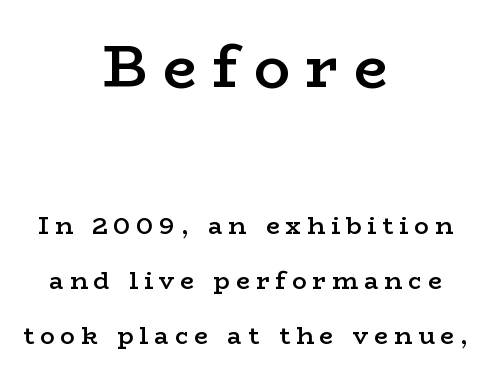
The image shows 60 px semibold, wide serif type, upright; set centered, loose line spacing (2.31x), unusually wide letter spacing (+0.26 em), not underlined; the first (top) block is 2.5x larger; low stroke contrast and a medium x-height.
